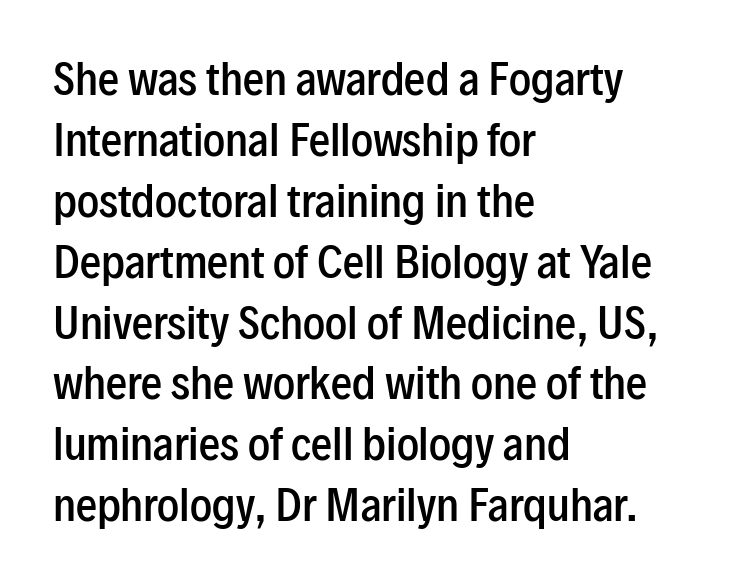
{"serif": "no", "italic": "no", "bold": "semi", "weight": "semibold", "width": "condensed", "stroke_contrast": "low", "x_height": "medium", "monospaced": "no", "underline": "no", "align": "left", "line_spacing": "normal", "line_spacing_ratio": 1.45, "letter_spacing": "normal", "letter_spacing_em": 0.0, "glyph_px": 42}
